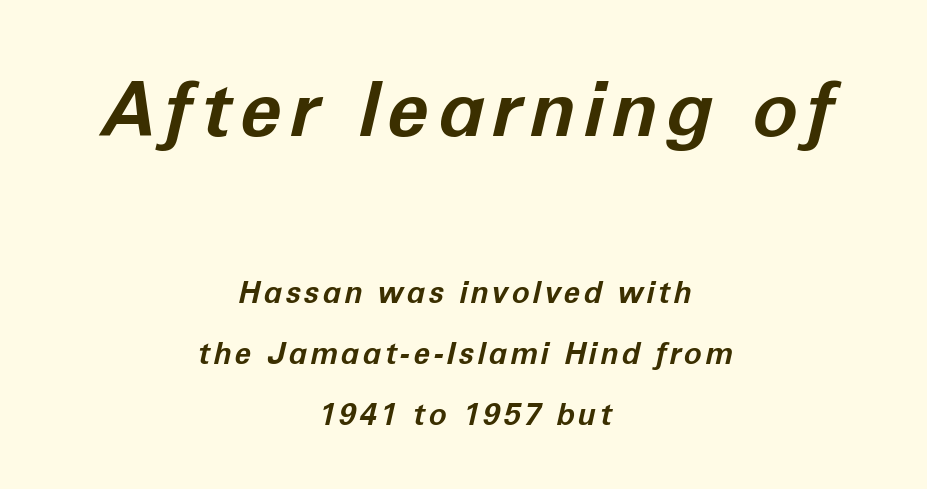
The image shows 76 px bold type, italic (leaning right); set centered, loose line spacing (2.04x), not underlined; the first (top) block is 2.53x larger; low stroke contrast and a medium x-height.
